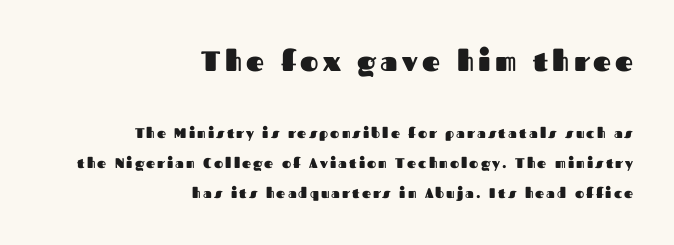
The space between consecutive lines is lavish. This is roman type, the default non-slanted kind. A full-strength bold gives these letters their thick strokes. The rendering uses natural spacing where letterforms have individual widths. The first block has been scaled up relative to the second.
